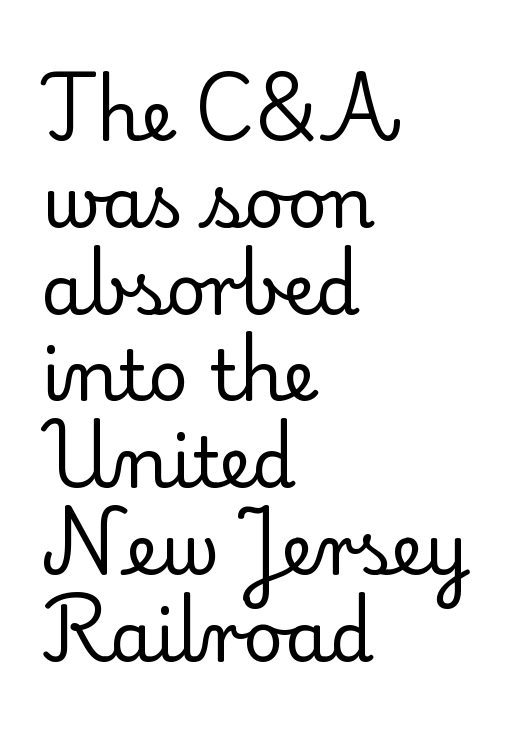
The image shows 70 px regular-weight serif type, upright; set left-aligned, line spacing 1.24x, normal letter spacing, not underlined; low stroke contrast and a small x-height.
